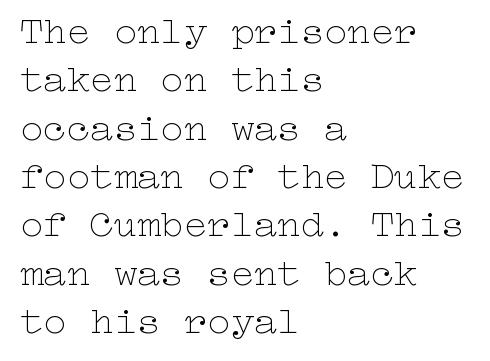
Underlining? Definitely not there. Italic: no, the glyphs are upright roman. Compared with a typical body face, this is equally light or lighter still. Between one letter and the next there's only the usual sliver of space. The paragraph has a hard left edge and a soft right edge.
